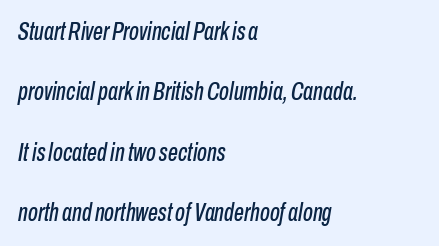
The image shows 25 px text type, italic (leaning right); set left-aligned, loose line spacing (2.42x), normal letter spacing, not underlined.
